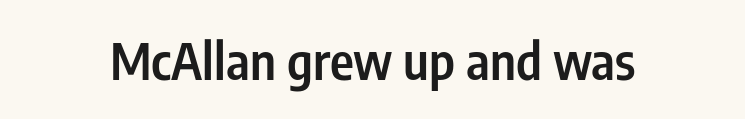
Q: Is the text bold? A: Semi-bold.
Q: Is the text italic (slanted)? A: No, it is upright.
Q: Is the typeface a serif or a sans-serif typeface? A: Sans-serif.
Q: Is the text underlined? A: No.
Q: Is the spacing between letters normal or unusually wide? A: Normal.
Q: Width (condensed, normal, or wide)? A: Condensed.
Q: Stroke contrast? A: Low.
Q: x-height? A: Medium.
Q: Monospaced? A: No.
